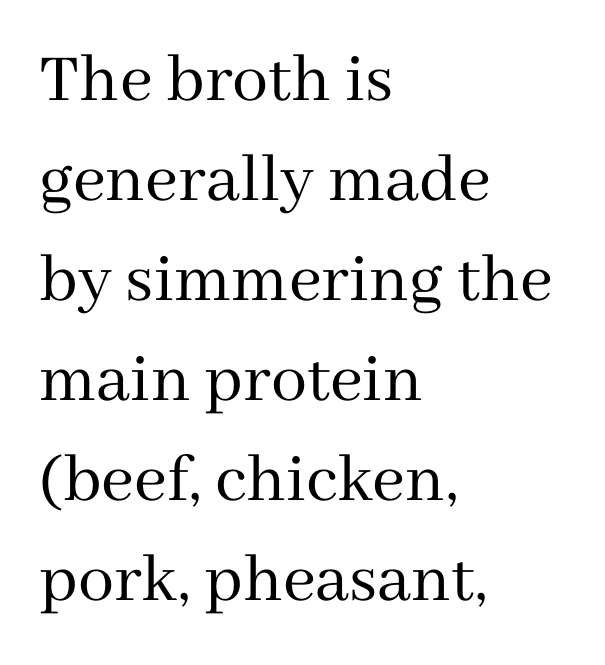
{"serif": "yes", "italic": "no", "bold": "no", "weight": "regular", "width": "normal", "stroke_contrast": "medium", "x_height": "medium", "monospaced": "no", "underline": "no", "align": "left", "line_spacing": "normal", "line_spacing_ratio": 1.39, "letter_spacing": "normal", "letter_spacing_em": 0.0, "glyph_px": 72}
